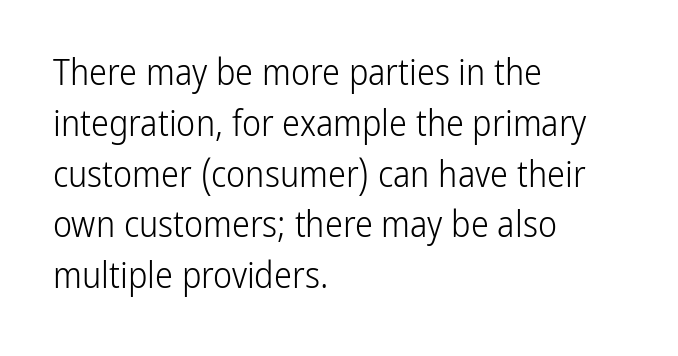
{"serif": "no", "italic": "no", "bold": "no", "weight": "light", "width": "condensed", "stroke_contrast": "low", "x_height": "medium", "monospaced": "no", "underline": "no", "align": "left", "line_spacing": "normal", "line_spacing_ratio": 1.41, "letter_spacing": "normal", "letter_spacing_em": 0.0, "glyph_px": 36}
